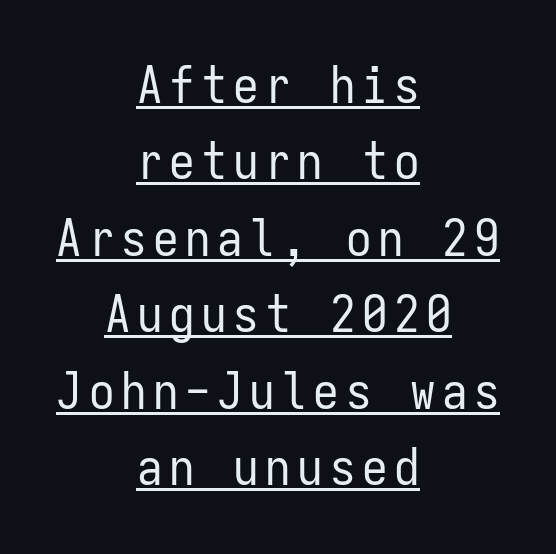
The image shows 51 px regular-weight, condensed sans-serif type, upright, monospaced; set centered, normal line spacing (1.5x), underlined; low stroke contrast and a medium x-height.
